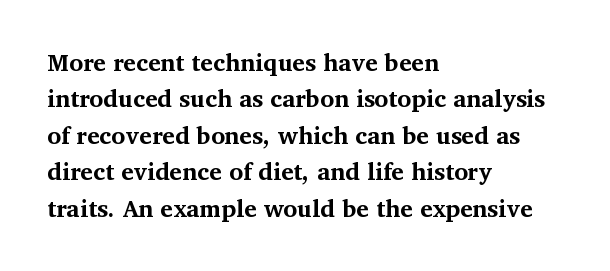
The image shows 24 px bold type, upright; set left-aligned, normal line spacing (1.52x), normal letter spacing, not underlined.
